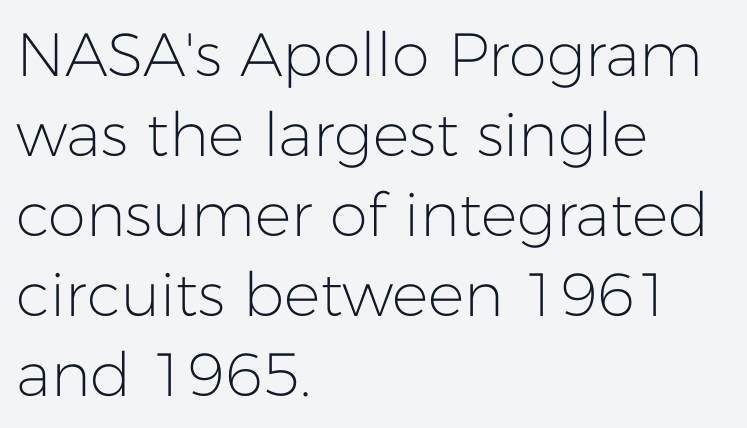
The image shows 61 px light sans-serif type, upright; set left-aligned, normal line spacing (1.31x), normal letter spacing, not underlined; low stroke contrast and a medium x-height.
